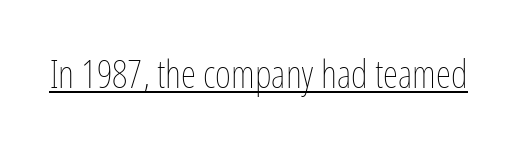
Vertical strokes here are truly vertical. These characters rest on top of a visible drawn line. Each letter keeps its own natural width here, so spacing adapts to shape. The letters look calm and open, with moderate or lighter stems. The rendering keeps characters at their native spacing.
